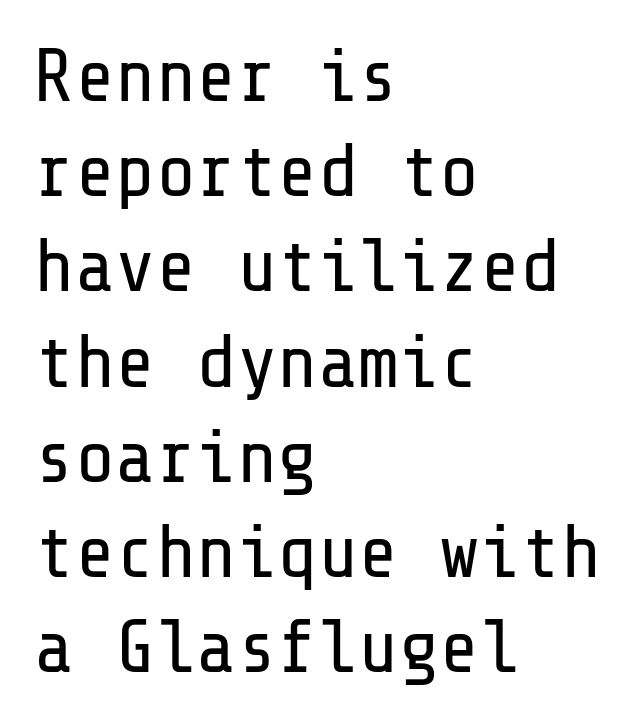
Q: Is the text bold? A: No.
Q: Is the text italic (slanted)? A: No, it is upright.
Q: Is the typeface a serif or a sans-serif typeface? A: Sans-serif.
Q: Is the text underlined? A: No.
Q: How is the paragraph aligned? A: Left-aligned.
Q: Is the spacing between letters normal or unusually wide? A: Normal.
Q: Is the spacing between lines tight, normal or loose? A: Normal.
Q: Width (condensed, normal, or wide)? A: Normal.
Q: Stroke contrast? A: Low.
Q: x-height? A: Medium.
